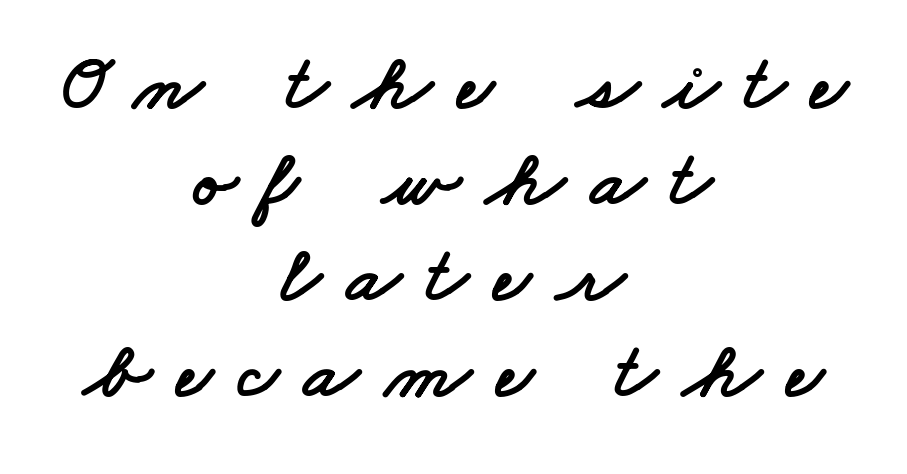
{"serif": "no", "width": "wide", "stroke_contrast": "low", "x_height": "small", "monospaced": "no", "underline": "no", "align": "center", "line_spacing_ratio": 1.2, "letter_spacing": "wide", "letter_spacing_em": 0.32, "glyph_px": 80}
